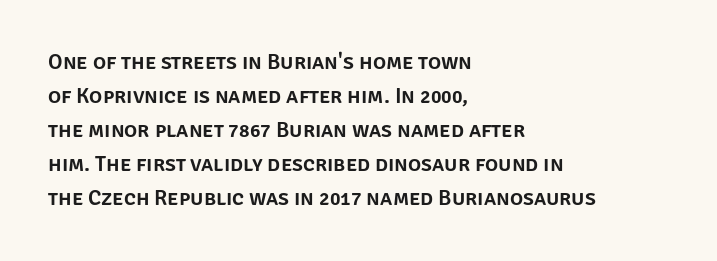
Q: Is the text italic (slanted)? A: No, it is upright.
Q: Is the text underlined? A: No.
Q: How is the paragraph aligned? A: Left-aligned.
Q: Is the spacing between letters normal or unusually wide? A: Normal.
Q: Is the spacing between lines tight, normal or loose? A: Normal.
